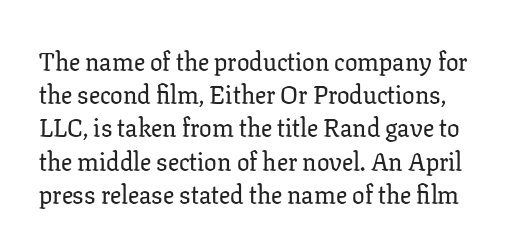
Underlining? Definitely not there. Honestly, the letter spacing is just normal — you wouldn't notice it. Successive baselines arrive at the customary interval. No italicization has been applied; the sample stays upright.
